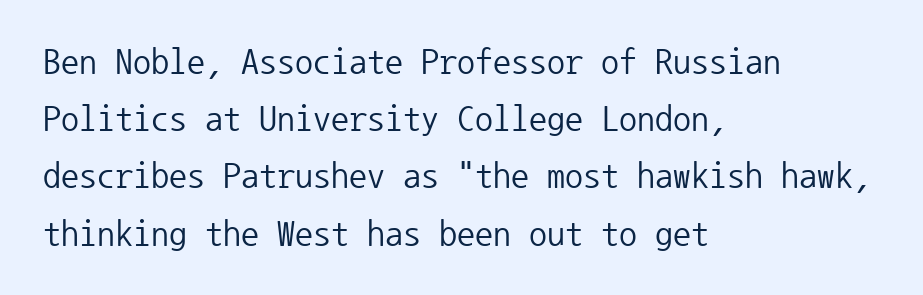
Q: Is the text bold? A: No.
Q: Is the text italic (slanted)? A: No, it is upright.
Q: Is the typeface a serif or a sans-serif typeface? A: Sans-serif.
Q: Is the text underlined? A: No.
Q: How is the paragraph aligned? A: Left-aligned.
Q: Is the spacing between letters normal or unusually wide? A: Normal.
Q: Is the spacing between lines tight, normal or loose? A: Normal.
Q: Width (condensed, normal, or wide)? A: Normal.
Q: Stroke contrast? A: Low.
Q: x-height? A: Medium.
Q: Monospaced? A: Yes.
